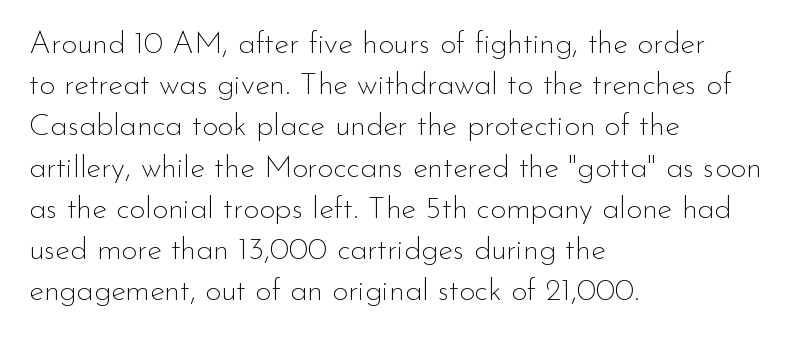
Q: Is the text bold? A: No.
Q: Is the text italic (slanted)? A: No, it is upright.
Q: Is the typeface a serif or a sans-serif typeface? A: Sans-serif.
Q: Is the text underlined? A: No.
Q: How is the paragraph aligned? A: Left-aligned.
Q: Is the spacing between letters normal or unusually wide? A: Normal.
Q: Is the spacing between lines tight, normal or loose? A: Normal.
Q: Width (condensed, normal, or wide)? A: Normal.
Q: Stroke contrast? A: Low.
Q: x-height? A: Small.
Q: Monospaced? A: No.
